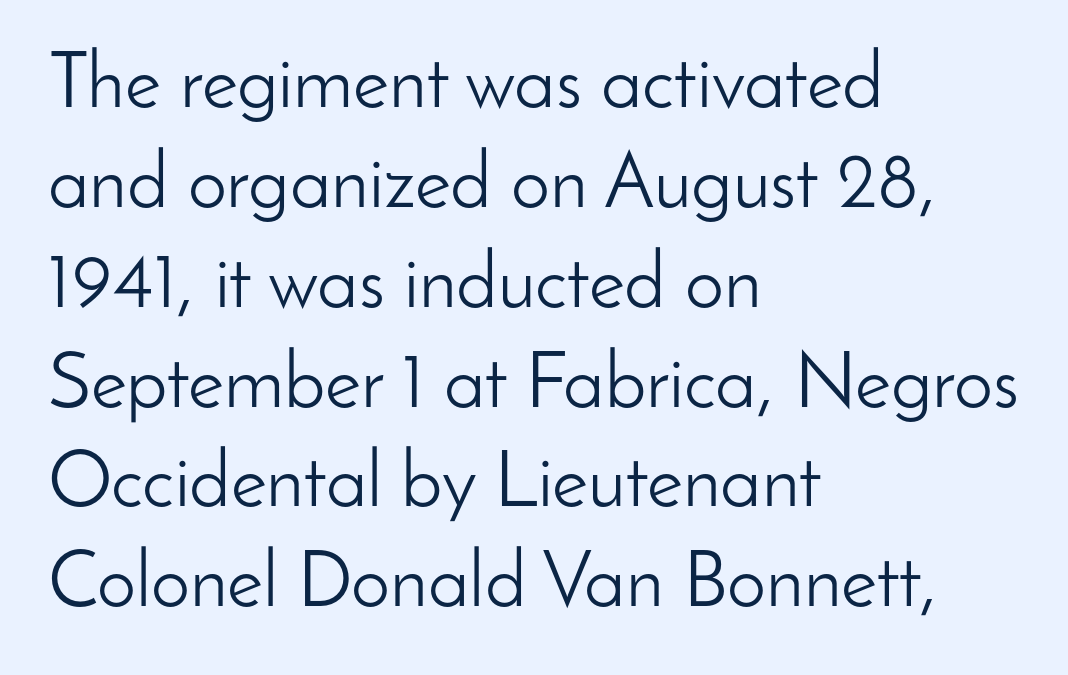
The designer left line spacing at the default. Spacing verdict: proportional, widths tailored to each character. Weight: in the light-to-regular range. A bare baseline throughout the passage. The tracking reads as untouched default to a designer's eye. The lines are quadded left.
